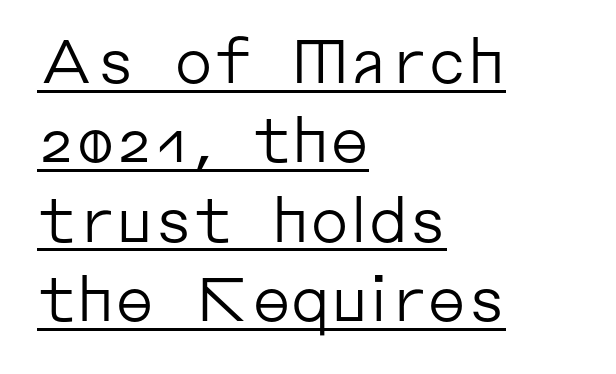
The tracking reads as untouched default to a designer's eye. Nothing heavy about these letters — not bold at all. Nope, no serifs anywhere on these letters. Interline gaps are of average width in this sample. Characters remain perfectly vertical along every line.
